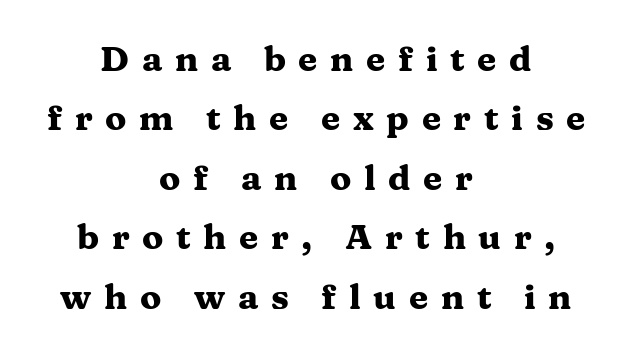
{"serif": "yes", "italic": "no", "bold": "yes", "weight": "heavy", "width": "wide", "stroke_contrast": "medium", "x_height": "medium", "monospaced": "no", "underline": "no", "align": "center", "line_spacing": "normal", "line_spacing_ratio": 1.7, "letter_spacing": "wide", "letter_spacing_em": 0.36, "glyph_px": 35}
